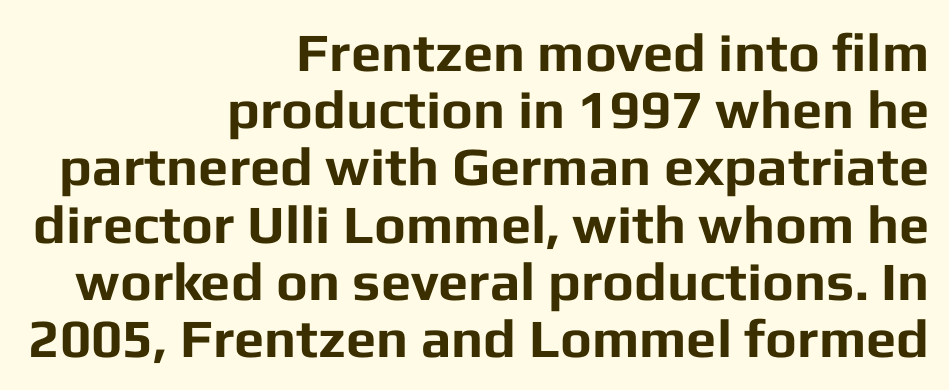
Q: Is the text bold? A: Yes.
Q: Is the text italic (slanted)? A: No, it is upright.
Q: Is the typeface a serif or a sans-serif typeface? A: Sans-serif.
Q: Is the text underlined? A: No.
Q: How is the paragraph aligned? A: Right-aligned.
Q: Is the spacing between letters normal or unusually wide? A: Normal.
Q: Is the spacing between lines tight, normal or loose? A: Tight.
Q: Width (condensed, normal, or wide)? A: Normal.
Q: Stroke contrast? A: Low.
Q: x-height? A: Medium.
Q: Monospaced? A: No.
